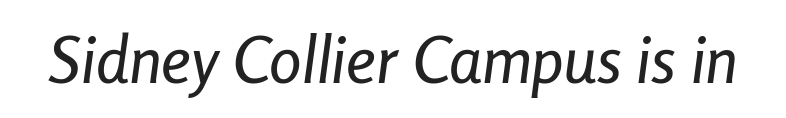
{"italic": "yes", "lean": "right", "slant_degrees": 8, "width": "condensed", "stroke_contrast": "low", "x_height": "medium", "monospaced": "no", "underline": "no", "letter_spacing": "normal", "letter_spacing_em": 0.0, "glyph_px": 65}
